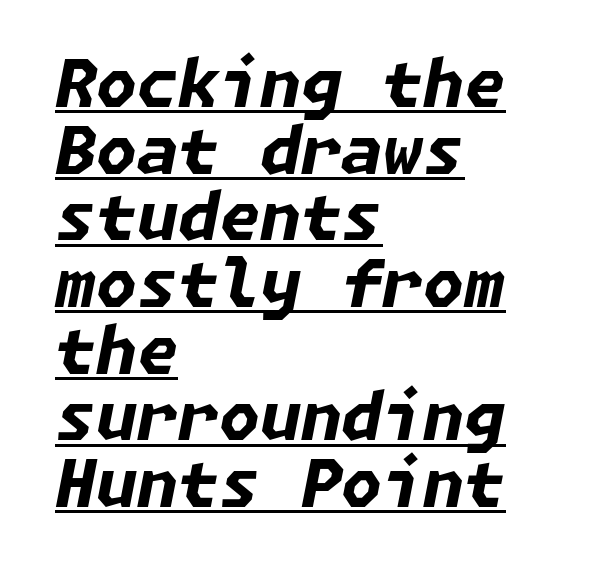
Q: Is the text bold? A: Yes.
Q: Is the text italic (slanted)? A: Yes, it leans right by about 11 degrees.
Q: Is the text underlined? A: Yes.
Q: How is the paragraph aligned? A: Left-aligned.
Q: Is the spacing between letters normal or unusually wide? A: Normal.
Q: Is the spacing between lines tight, normal or loose? A: Tight.
Q: Width (condensed, normal, or wide)? A: Normal.
Q: Stroke contrast? A: Low.
Q: x-height? A: Medium.
